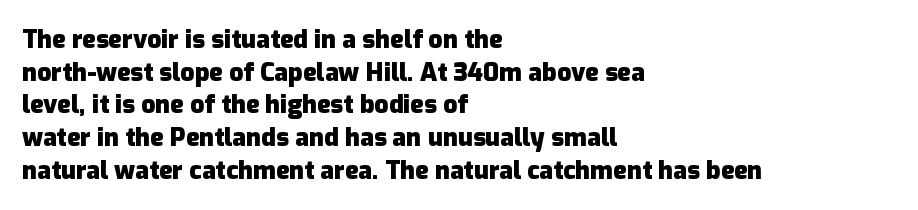
{"italic": "no", "bold": "yes", "underline": "no", "align": "left", "line_spacing": "normal", "line_spacing_ratio": 1.31, "letter_spacing": "normal", "letter_spacing_em": 0.0, "glyph_px": 25}
